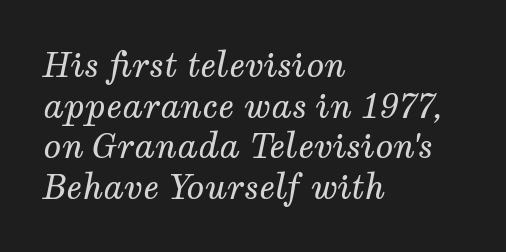
The cut favours lightness, reaching ordinary text weight at its darkest. Stroke terminals: seriffed. This sample is left-justified, so line endings fall wherever the words run out. Short note: letters normally spaced.
